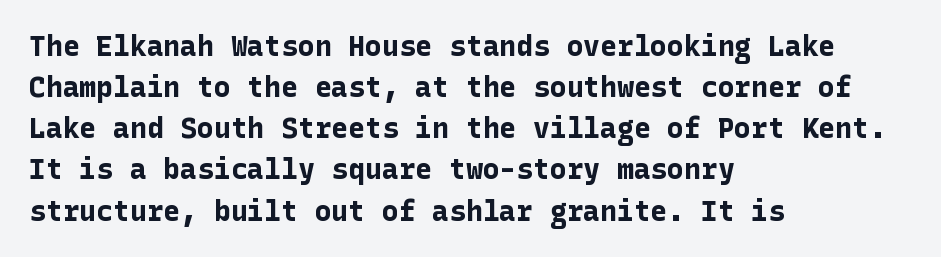
Q: Is the text bold? A: Yes.
Q: Is the text italic (slanted)? A: No, it is upright.
Q: Is the typeface a serif or a sans-serif typeface? A: Sans-serif.
Q: Is the text underlined? A: No.
Q: How is the paragraph aligned? A: Left-aligned.
Q: Is the spacing between letters normal or unusually wide? A: Normal.
Q: Is the spacing between lines tight, normal or loose? A: Normal.
Q: Width (condensed, normal, or wide)? A: Normal.
Q: Stroke contrast? A: Low.
Q: x-height? A: Medium.
